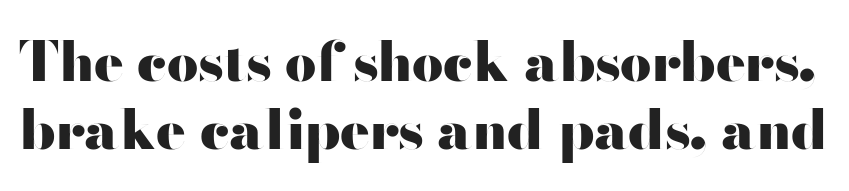
Q: Is the text bold? A: Yes.
Q: Is the text italic (slanted)? A: No, it is upright.
Q: Is the typeface a serif or a sans-serif typeface? A: Serif.
Q: Is the text underlined? A: No.
Q: Is the spacing between letters normal or unusually wide? A: Normal.
Q: Width (condensed, normal, or wide)? A: Wide.
Q: Stroke contrast? A: High.
Q: x-height? A: Small.
Q: Monospaced? A: No.
